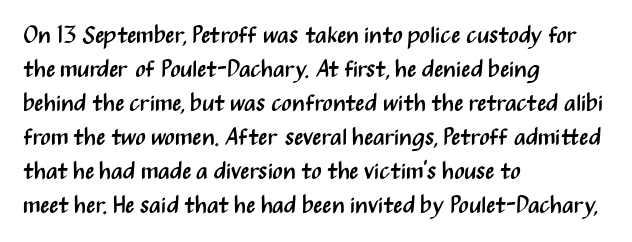
Just letters on the line, the space beneath them empty. The lines sit at an ordinary, default distance from one another. Reading down the block, your eye returns to a fixed left position each line. Think standard paragraph weight, or any step lighter than that.
